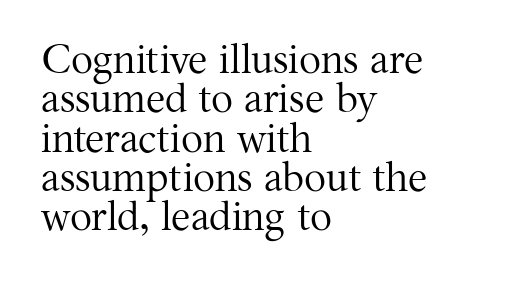
The image shows 41 px regular-weight serif type, upright; set left-aligned, tight line spacing (0.96x), normal letter spacing, not underlined; medium stroke contrast and a medium x-height.
